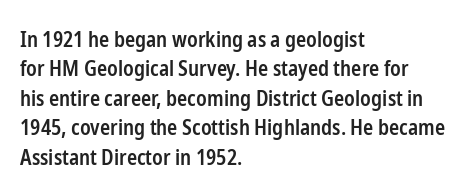
The space between consecutive lines is moderate. Its strokes are somewhat broadened, the hallmark of semibold type. Tracking value appears to be zero — textbook default spacing. These lines are set flush left with a ragged right edge. Underlining? Definitely not there. If you drew a line through each stem, it would be perfectly vertical.
